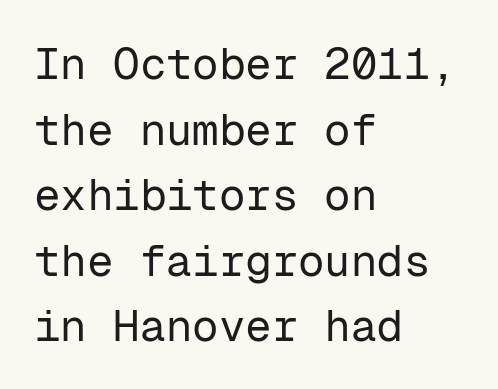
{"serif": "no", "italic": "no", "bold": "no", "weight": "regular", "width": "normal", "stroke_contrast": "low", "x_height": "medium", "monospaced": "yes", "underline": "no", "align": "left", "line_spacing": "normal", "line_spacing_ratio": 1.49, "letter_spacing": "normal", "letter_spacing_em": 0.0, "glyph_px": 44}
